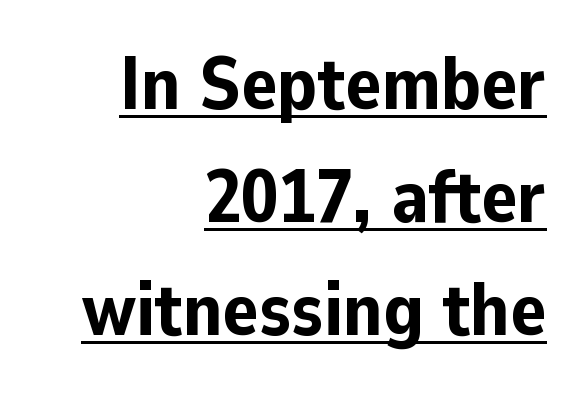
Q: Is the text bold? A: Yes.
Q: Is the text italic (slanted)? A: No, it is upright.
Q: Is the typeface a serif or a sans-serif typeface? A: Sans-serif.
Q: Is the text underlined? A: Yes.
Q: How is the paragraph aligned? A: Right-aligned.
Q: Is the spacing between letters normal or unusually wide? A: Normal.
Q: Is the spacing between lines tight, normal or loose? A: Normal.
Q: Width (condensed, normal, or wide)? A: Normal.
Q: Stroke contrast? A: Low.
Q: x-height? A: Medium.
Q: Monospaced? A: No.
